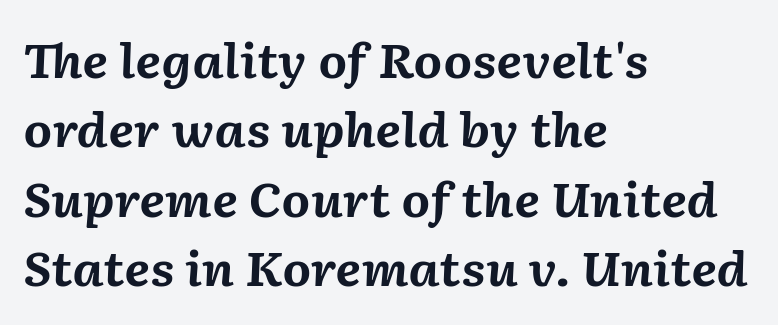
The image shows 46 px bold type, italic (leaning right); set left-aligned, normal line spacing (1.51x), normal letter spacing, not underlined; medium stroke contrast and a medium x-height.
